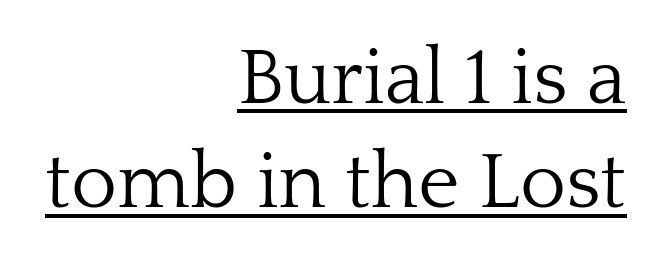
In terms of letterform style, serifs are clearly present. The weight tops out at a normal text grade. Emphasis is given by a line drawn under the lettering. The lines sit at an ordinary, default distance from one another.
